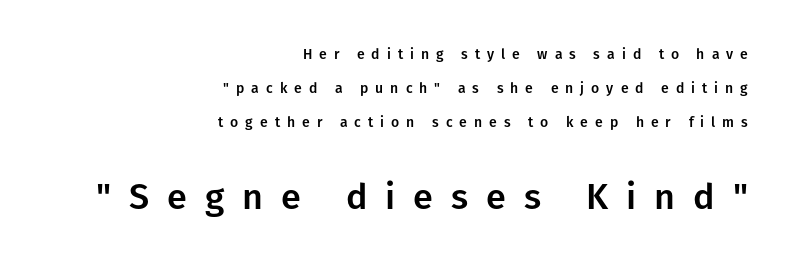
A typesetter would mark this as roman, not italic. Vertically, the passage feels expansive, rows floating well apart. This sample has the flowing, uneven cadence of proportional lettering. The text was rendered using a sans face with plain stroke endings. The gap between lines stays unmarked.
